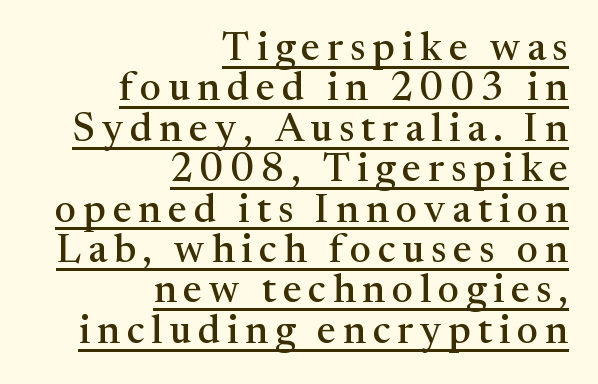
Emphasis is given by a line drawn under the lettering. Quick note: interline space is minimal. Which margin do the lines hug? The right one — the left edge is uneven. Style check: upright.
